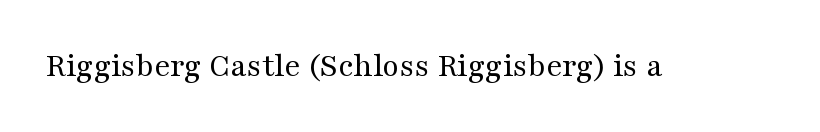
{"serif": "yes", "italic": "no", "bold": "no", "weight": "regular", "width": "wide", "stroke_contrast": "medium", "x_height": "medium", "monospaced": "no", "underline": "no", "letter_spacing": "normal", "letter_spacing_em": 0.0, "glyph_px": 34}
